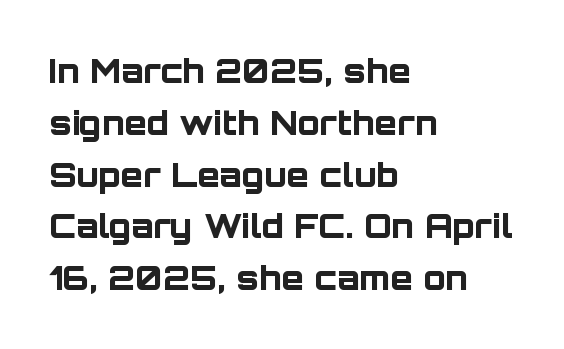
Q: Is the text bold? A: Yes.
Q: Is the text italic (slanted)? A: No, it is upright.
Q: Is the typeface a serif or a sans-serif typeface? A: Sans-serif.
Q: Is the text underlined? A: No.
Q: How is the paragraph aligned? A: Left-aligned.
Q: Is the spacing between letters normal or unusually wide? A: Normal.
Q: Is the spacing between lines tight, normal or loose? A: Normal.
Q: Width (condensed, normal, or wide)? A: Normal.
Q: Stroke contrast? A: Low.
Q: x-height? A: Large.
Q: Monospaced? A: No.
